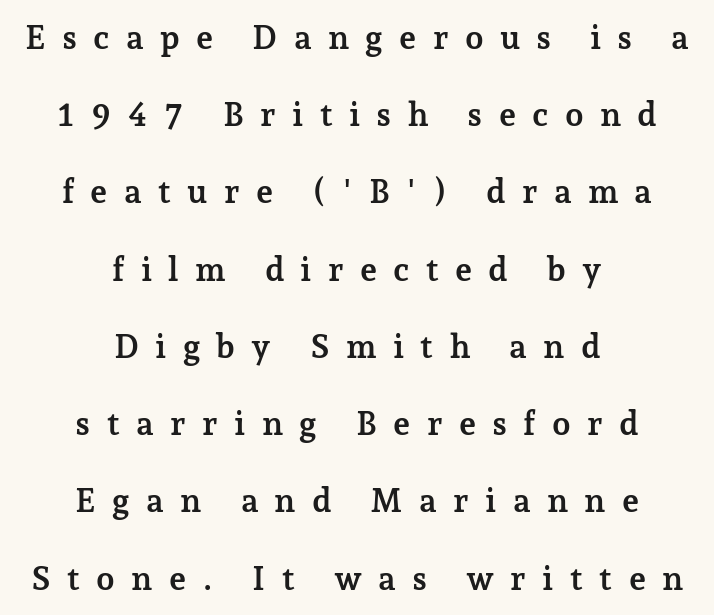
{"serif": "yes", "italic": "no", "bold": "yes", "weight": "semibold", "width": "normal", "stroke_contrast": "low", "x_height": "medium", "monospaced": "no", "underline": "no", "align": "center", "line_spacing": "loose", "line_spacing_ratio": 2.34, "letter_spacing": "wide", "letter_spacing_em": 0.49, "glyph_px": 33}
